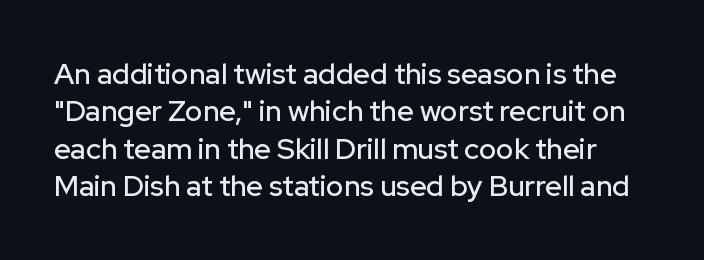
The image shows 29 px sans-serif type, upright; set normal line spacing (1.29x), normal letter spacing, not underlined; low stroke contrast and a medium x-height.
